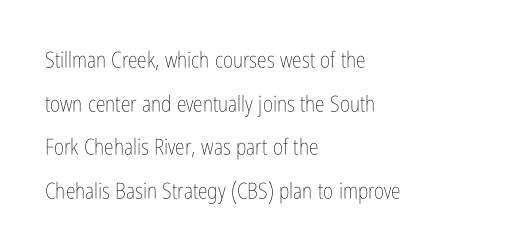
The image shows 22 px text type, upright; set left-aligned, loose line spacing (1.98x), normal letter spacing, not underlined.
